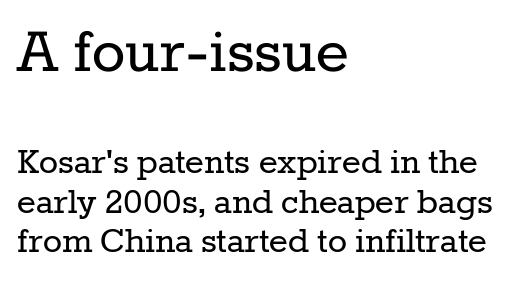
Q: Is the text bold? A: No.
Q: Is the text italic (slanted)? A: No, it is upright.
Q: Is the typeface a serif or a sans-serif typeface? A: Serif.
Q: Is the text underlined? A: No.
Q: How is the paragraph aligned? A: Left-aligned.
Q: Is the spacing between letters normal or unusually wide? A: Normal.
Q: Is the spacing between lines tight, normal or loose? A: Tight.
Q: Which block of text is set in a larger size, the first (top) or the second (bottom)? A: The first (top) one.
Q: Width (condensed, normal, or wide)? A: Normal.
Q: Stroke contrast? A: Low.
Q: x-height? A: Medium.
Q: Monospaced? A: No.
